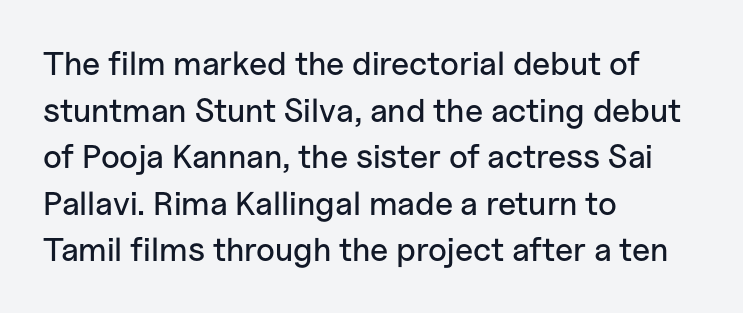
Q: Is the text italic (slanted)? A: No, it is upright.
Q: Is the typeface a serif or a sans-serif typeface? A: Sans-serif.
Q: Is the text underlined? A: No.
Q: How is the paragraph aligned? A: Left-aligned.
Q: Is the spacing between letters normal or unusually wide? A: Normal.
Q: Is the spacing between lines tight, normal or loose? A: Normal.
Q: Width (condensed, normal, or wide)? A: Normal.
Q: Stroke contrast? A: Low.
Q: x-height? A: Medium.
Q: Monospaced? A: No.
